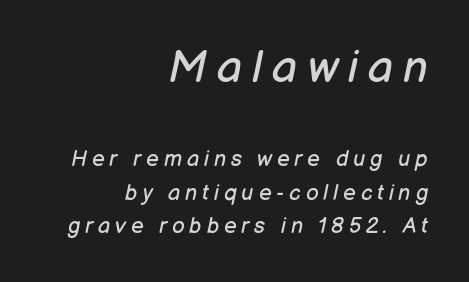
The image shows 45 px regular-weight type, italic (leaning right); set right-aligned, normal line spacing (1.53x), unusually wide letter spacing (+0.22 em), not underlined; the first (top) block is 2.05x larger; low stroke contrast and a medium x-height.
